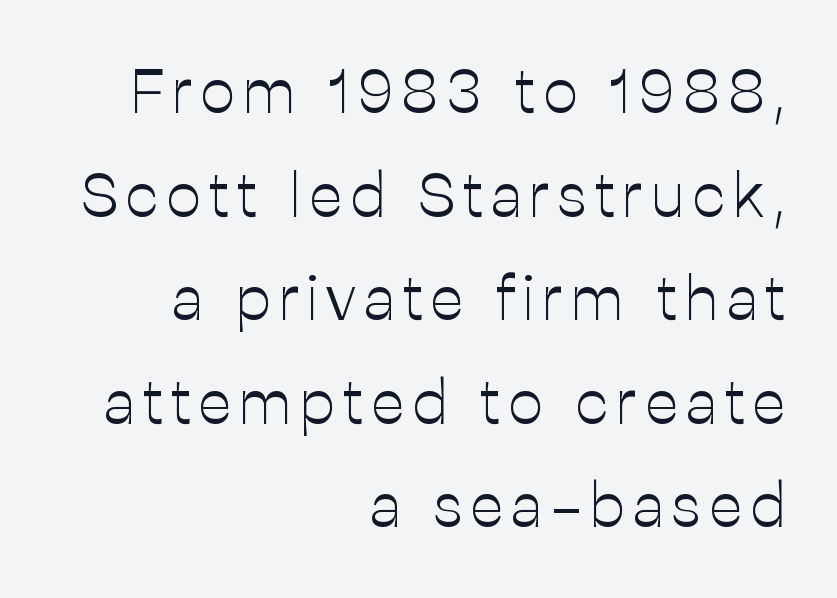
Where is the straight margin? On the right. The rows are spaced the way most documents space them. The typeface has the unassuming heft of standard copy or less. This is the regular roman posture of the typeface. The characters display no serif detailing; their extremities are plain.
